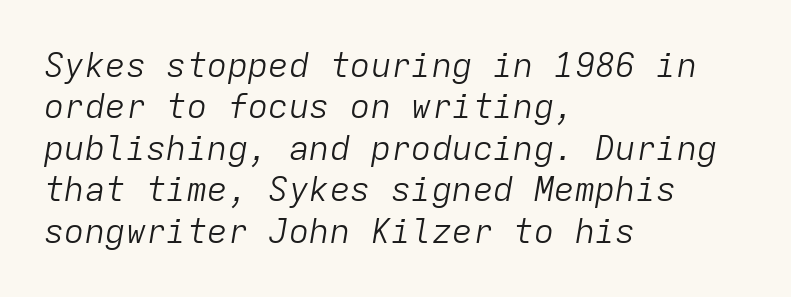
{"italic": "yes", "lean": "right", "slant_degrees": 9, "bold": "no", "weight": "light", "width": "normal", "stroke_contrast": "low", "x_height": "medium", "monospaced": "yes", "underline": "no", "align": "left", "line_spacing_ratio": 1.22, "letter_spacing": "normal", "letter_spacing_em": 0.0, "glyph_px": 34}
